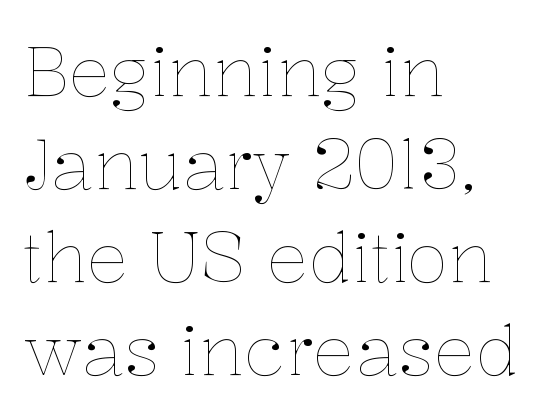
The image shows 69 px thin type, upright; set left-aligned, normal line spacing (1.35x), normal letter spacing, not underlined; low stroke contrast and a medium x-height.
